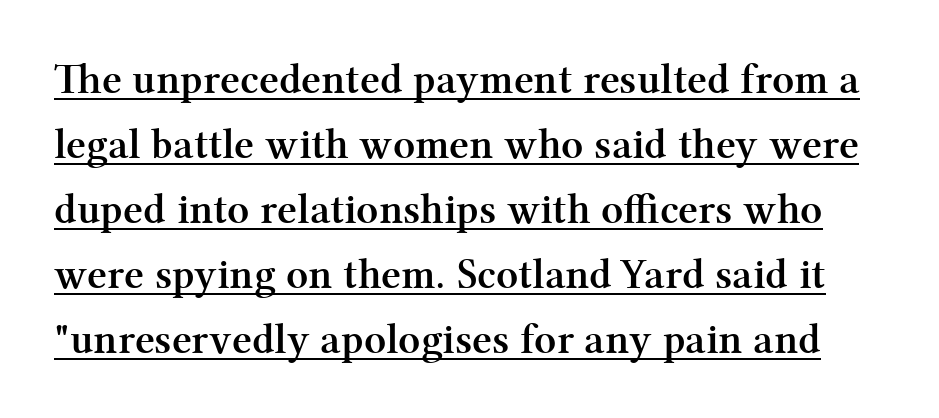
The image shows 43 px semibold serif type, upright; set normal line spacing (1.51x), normal letter spacing, underlined; medium stroke contrast and a medium x-height.
